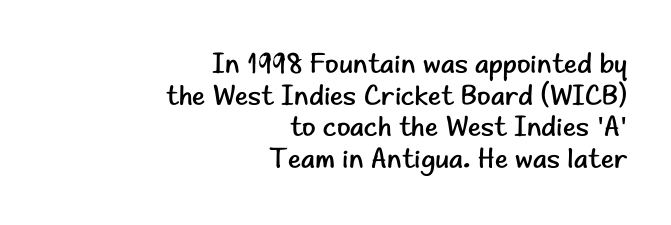
{"serif": "no", "italic": "no", "bold": "no", "weight": "regular", "width": "normal", "stroke_contrast": "low", "x_height": "small", "monospaced": "no", "underline": "no", "align": "right", "line_spacing": "tight", "line_spacing_ratio": 1.13, "letter_spacing": "normal", "letter_spacing_em": 0.0, "glyph_px": 28}
